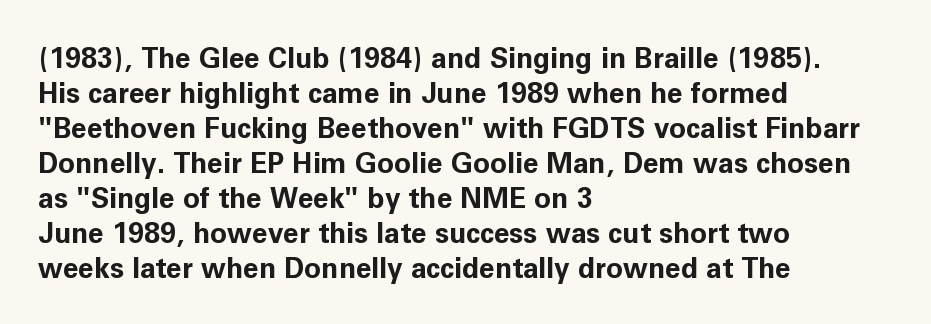
{"serif": "no", "italic": "no", "bold": "yes", "weight": "bold", "width": "normal", "stroke_contrast": "low", "x_height": "medium", "monospaced": "no", "underline": "no", "align": "left", "line_spacing": "normal", "line_spacing_ratio": 1.25, "letter_spacing": "normal", "letter_spacing_em": 0.0, "glyph_px": 28}
